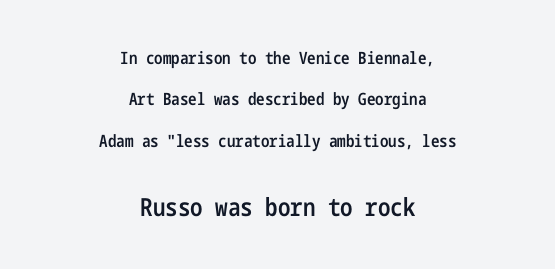
{"italic": "no", "bold": "semi", "underline": "no", "align": "center", "line_spacing": "loose", "line_spacing_ratio": 2.43, "letter_spacing": "normal", "letter_spacing_em": 0.0, "larger_block": "second", "size_ratio": 1.47, "glyph_px": 25}
